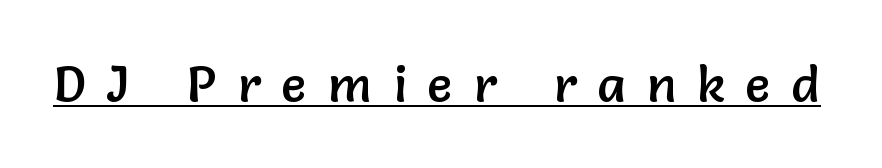
The face used here is a sans, in the tradition of grotesques and geometrics. The passage shown is typed in a proportional face where columns would drift. Here the glyphs are tracked loosely, breaking word shapes into spaced letters. Quick note: not italic, upright. This rendering features underlined lettering.
